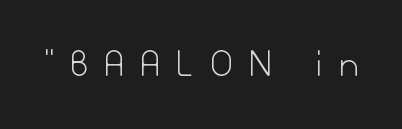
Proportional: the letters do not fall into vertical columns. Each stroke keeps to a modest, everyday thickness or less. A clean baseline with only descenders dipping below it. Students, note that the glyphs here are deliberately spaced far apart.
